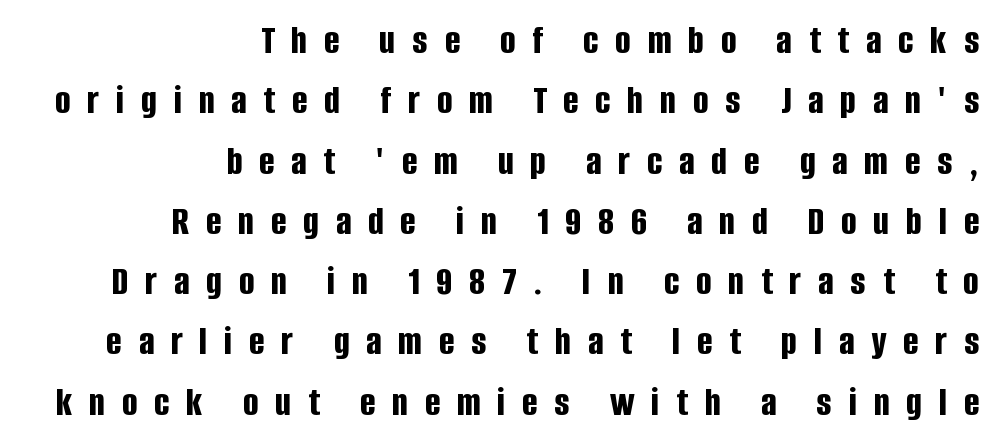
{"serif": "no", "italic": "no", "bold": "yes", "weight": "bold", "width": "condensed", "stroke_contrast": "low", "x_height": "large", "monospaced": "no", "underline": "no", "align": "right", "line_spacing": "normal", "line_spacing_ratio": 1.47, "letter_spacing": "wide", "letter_spacing_em": 0.41, "glyph_px": 41}
